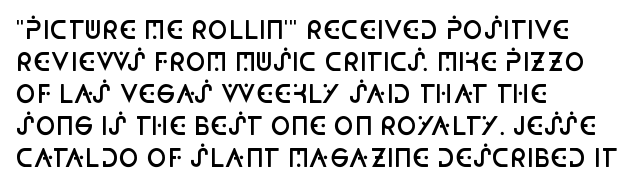
The image shows 24 px text type, upright; set left-aligned, normal line spacing (1.33x), normal letter spacing, not underlined.
